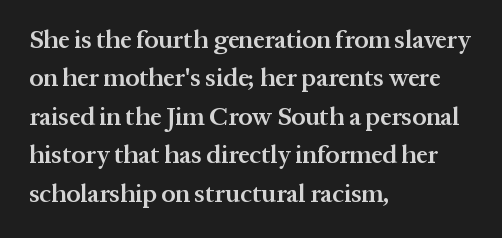
The image shows 25 px text type, upright; set left-aligned, normal line spacing (1.54x), normal letter spacing, not underlined.
